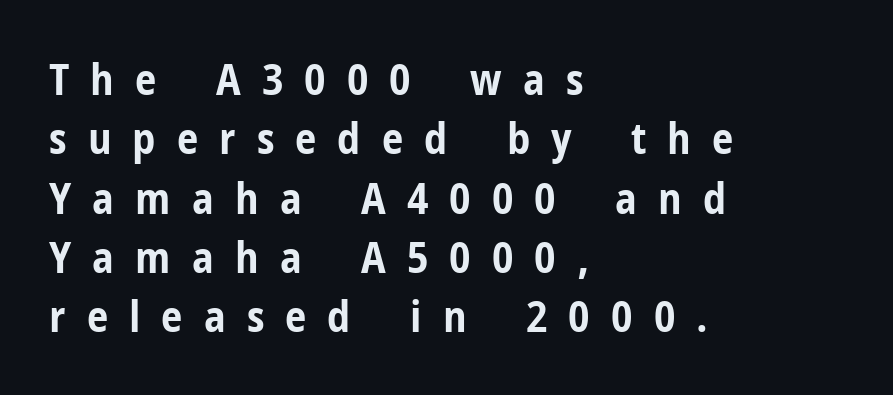
The image shows 43 px bold, condensed sans-serif type, upright; set left-aligned, normal line spacing (1.38x), unusually wide letter spacing (+0.49 em), not underlined; low stroke contrast and a medium x-height.
